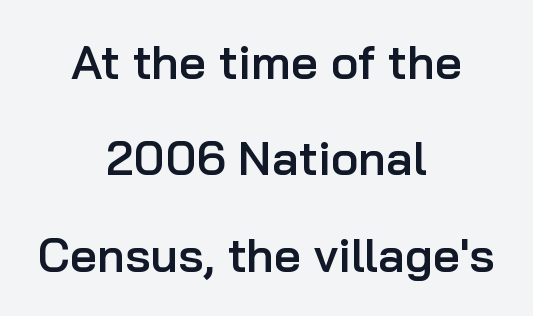
Q: Is the text bold? A: Semi-bold.
Q: Is the text italic (slanted)? A: No, it is upright.
Q: Is the typeface a serif or a sans-serif typeface? A: Sans-serif.
Q: Is the text underlined? A: No.
Q: How is the paragraph aligned? A: Centered.
Q: Is the spacing between letters normal or unusually wide? A: Normal.
Q: Is the spacing between lines tight, normal or loose? A: Loose.
Q: Width (condensed, normal, or wide)? A: Normal.
Q: Stroke contrast? A: Low.
Q: x-height? A: Medium.
Q: Monospaced? A: No.
